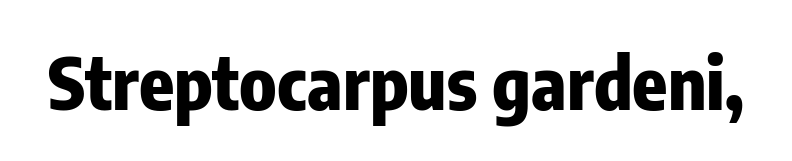
{"serif": "no", "italic": "no", "bold": "yes", "weight": "heavy", "width": "condensed", "stroke_contrast": "low", "x_height": "medium", "monospaced": "no", "underline": "no", "letter_spacing": "normal", "letter_spacing_em": 0.0, "glyph_px": 72}
